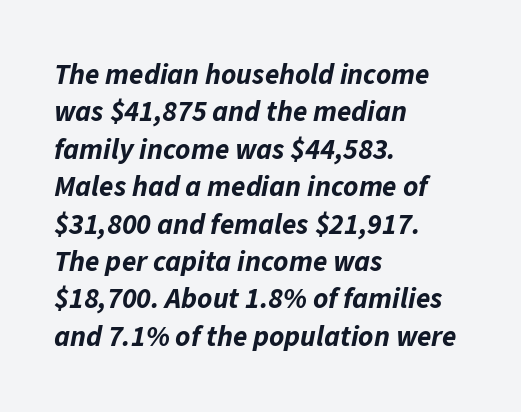
{"italic": "yes", "lean": "right", "slant_degrees": 11, "bold": "yes", "weight": "bold", "width": "normal", "stroke_contrast": "low", "x_height": "medium", "monospaced": "no", "underline": "no", "align": "left", "line_spacing": "normal", "line_spacing_ratio": 1.29, "letter_spacing": "normal", "letter_spacing_em": 0.0, "glyph_px": 29}
